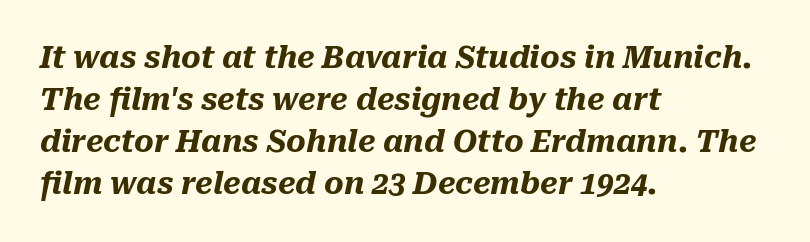
{"italic": "yes", "lean": "right", "slant_degrees": 10, "bold": "yes", "weight": "heavy", "width": "normal", "stroke_contrast": "medium", "x_height": "medium", "monospaced": "no", "underline": "no", "align": "left", "line_spacing": "normal", "line_spacing_ratio": 1.4, "letter_spacing": "normal", "letter_spacing_em": 0.0, "glyph_px": 30}
